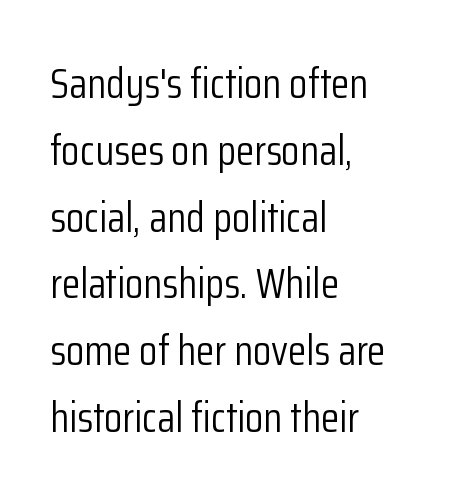
{"serif": "no", "italic": "no", "bold": "no", "weight": "light", "width": "condensed", "stroke_contrast": "low", "x_height": "medium", "monospaced": "no", "underline": "no", "align": "left", "line_spacing": "normal", "line_spacing_ratio": 1.59, "letter_spacing": "normal", "letter_spacing_em": 0.0, "glyph_px": 42}
